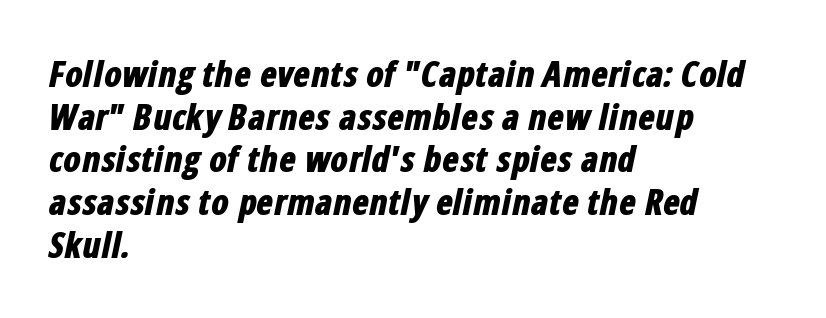
{"italic": "yes", "lean": "right", "slant_degrees": 12, "bold": "yes", "weight": "bold", "width": "condensed", "stroke_contrast": "low", "x_height": "medium", "monospaced": "no", "underline": "no", "align": "left", "line_spacing_ratio": 1.22, "letter_spacing": "normal", "letter_spacing_em": 0.0, "glyph_px": 35}
